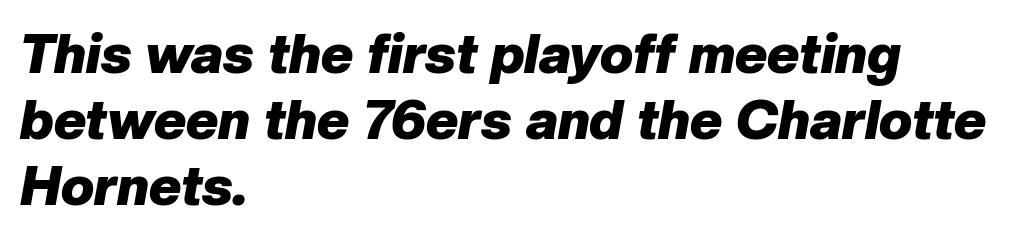
Q: Is the text bold? A: Yes.
Q: Is the text italic (slanted)? A: Yes, it leans right by about 10 degrees.
Q: Is the text underlined? A: No.
Q: How is the paragraph aligned? A: Left-aligned.
Q: Is the spacing between letters normal or unusually wide? A: Normal.
Q: Width (condensed, normal, or wide)? A: Normal.
Q: Stroke contrast? A: Low.
Q: x-height? A: Medium.
Q: Monospaced? A: No.
